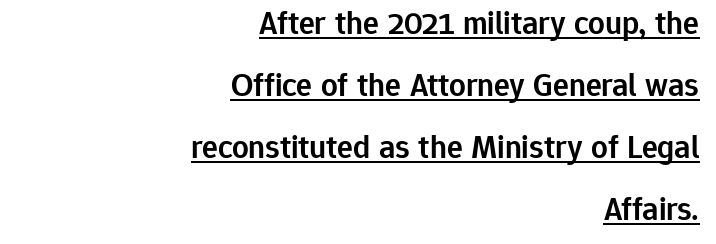
{"serif": "no", "italic": "no", "bold": "semi", "weight": "semibold", "width": "normal", "stroke_contrast": "low", "x_height": "medium", "monospaced": "no", "underline": "yes", "align": "right", "line_spacing_ratio": 1.88, "letter_spacing": "normal", "letter_spacing_em": 0.0, "glyph_px": 33}
